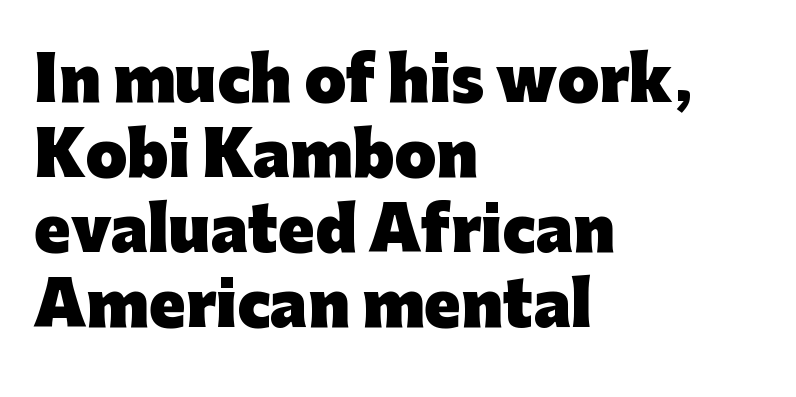
{"serif": "no", "italic": "no", "bold": "yes", "weight": "heavy", "width": "normal", "stroke_contrast": "low", "x_height": "medium", "monospaced": "no", "underline": "no", "align": "left", "line_spacing": "normal", "line_spacing_ratio": 1.25, "letter_spacing": "normal", "letter_spacing_em": 0.0, "glyph_px": 60}
